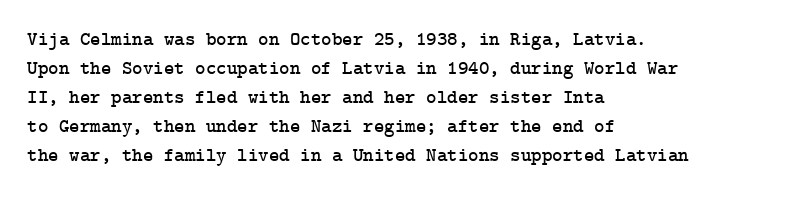
The image shows 20 px text type, upright; set left-aligned, normal line spacing (1.45x), normal letter spacing, not underlined.
